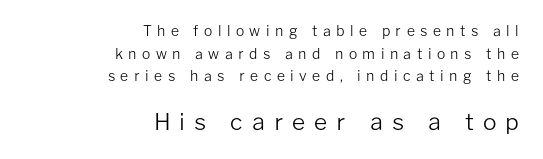
{"italic": "no", "bold": "no", "underline": "no", "align": "right", "line_spacing": "normal", "line_spacing_ratio": 1.62, "letter_spacing": "wide", "letter_spacing_em": 0.39, "larger_block": "second", "size_ratio": 1.64, "glyph_px": 23}
